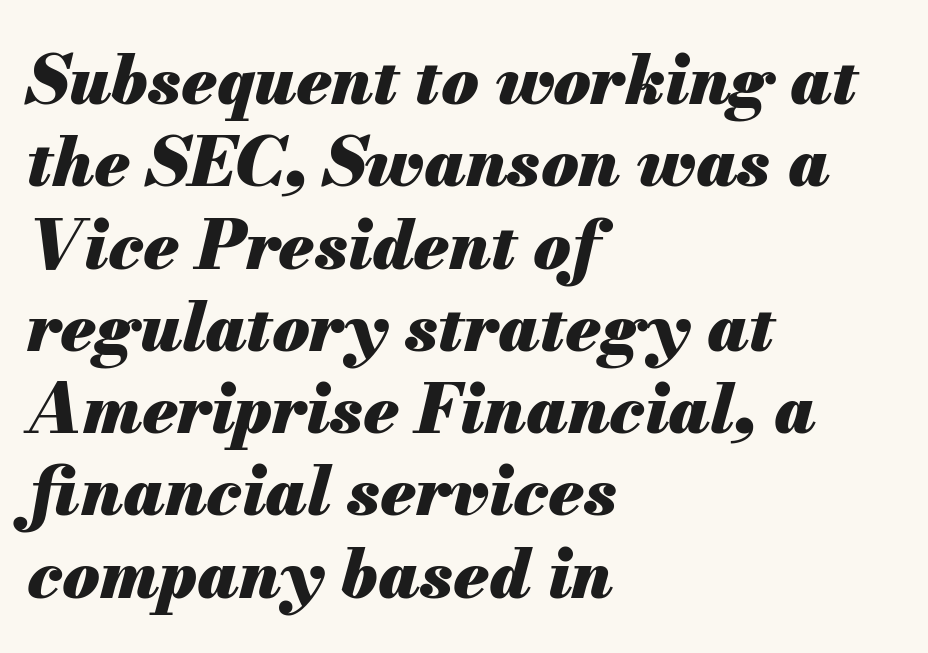
Slanted lettering throughout. Layout note: lines flush left. Glyph-to-glyph distance matches everyday printed text. These words are printed bold, with thick strokes throughout. Underline: absent.
